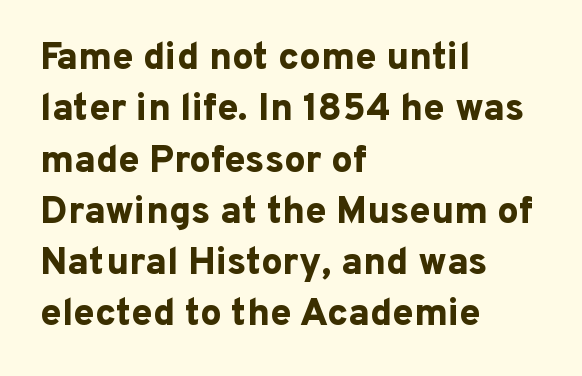
Q: Is the text bold? A: Yes.
Q: Is the text italic (slanted)? A: No, it is upright.
Q: Is the typeface a serif or a sans-serif typeface? A: Sans-serif.
Q: Is the text underlined? A: No.
Q: How is the paragraph aligned? A: Left-aligned.
Q: Is the spacing between letters normal or unusually wide? A: Normal.
Q: Is the spacing between lines tight, normal or loose? A: Normal.
Q: Width (condensed, normal, or wide)? A: Normal.
Q: Stroke contrast? A: Low.
Q: x-height? A: Medium.
Q: Monospaced? A: No.
